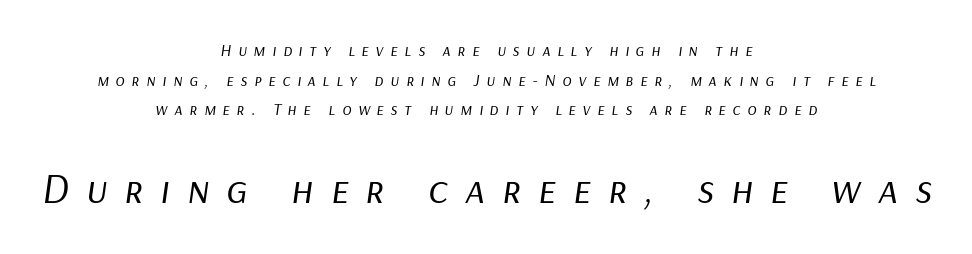
{"italic": "yes", "lean": "right", "slant_degrees": 9, "bold": "no", "weight": "regular", "width": "normal", "stroke_contrast": "low", "x_height": "medium", "monospaced": "no", "underline": "no", "align": "center", "line_spacing_ratio": 1.74, "letter_spacing": "wide", "letter_spacing_em": 0.4, "larger_block": "second", "size_ratio": 2.47, "glyph_px": 42}
